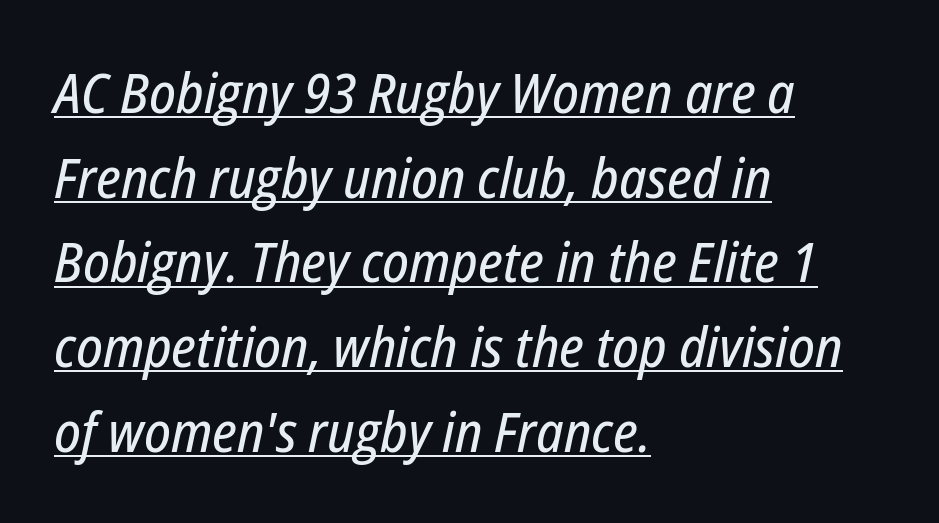
{"italic": "yes", "lean": "right", "slant_degrees": 12, "width": "condensed", "stroke_contrast": "low", "x_height": "medium", "monospaced": "no", "underline": "yes", "align": "left", "line_spacing": "normal", "line_spacing_ratio": 1.54, "letter_spacing": "normal", "letter_spacing_em": 0.0, "glyph_px": 55}
